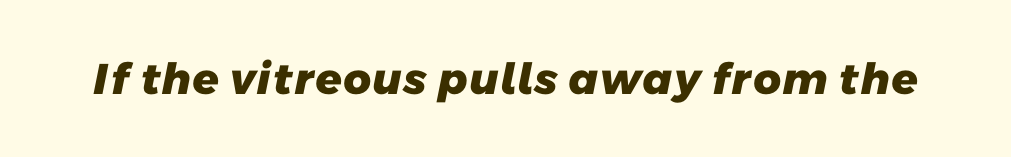
The image shows 43 px heavy sans-serif type; set normal letter spacing, not underlined; low stroke contrast and a medium x-height.
